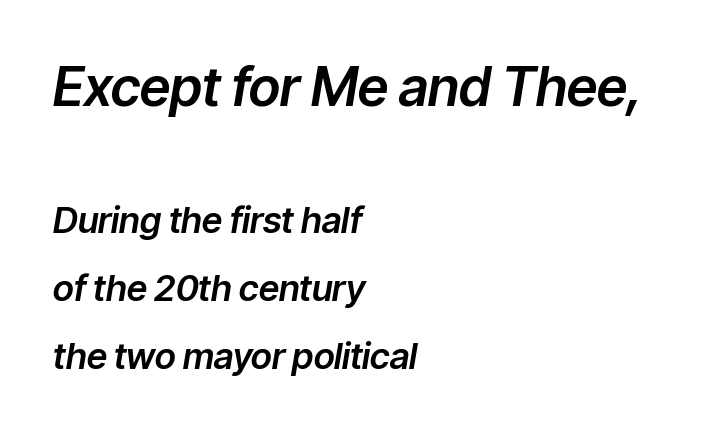
Q: Is the text italic (slanted)? A: Yes, it leans right by about 9 degrees.
Q: Is the text underlined? A: No.
Q: How is the paragraph aligned? A: Left-aligned.
Q: Is the spacing between letters normal or unusually wide? A: Normal.
Q: Which block of text is set in a larger size, the first (top) or the second (bottom)? A: The first (top) one.
Q: Width (condensed, normal, or wide)? A: Normal.
Q: Stroke contrast? A: Low.
Q: x-height? A: Medium.
Q: Monospaced? A: No.
